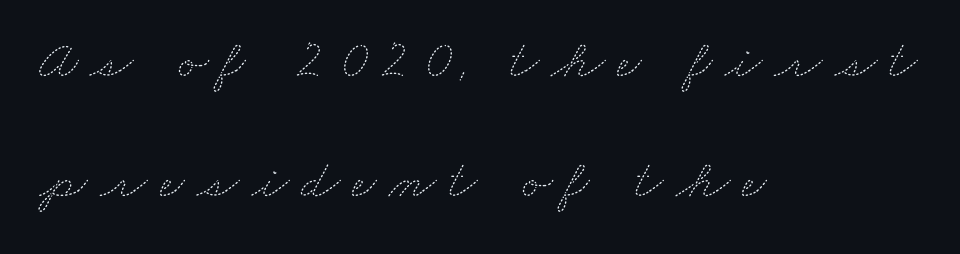
Proportional: the letters do not fall into vertical columns. The leading is generous, giving the passage an open texture. On a weight scale, this lands at 450 or below. The type is letterspaced generously, with wide tracking.
